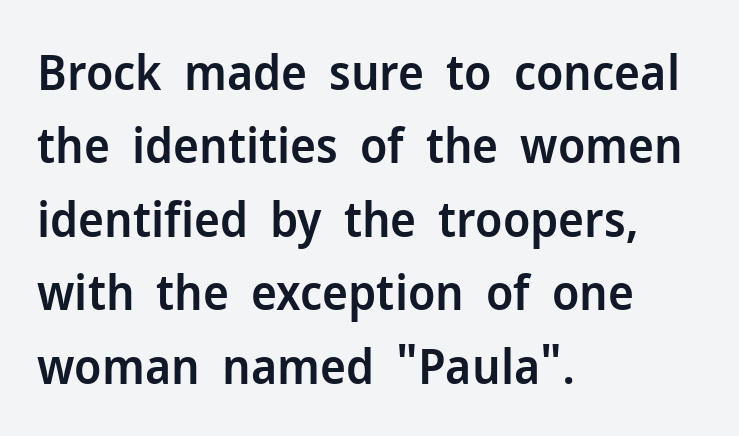
Q: Is the text bold? A: Semi-bold.
Q: Is the text italic (slanted)? A: No, it is upright.
Q: Is the typeface a serif or a sans-serif typeface? A: Sans-serif.
Q: Is the text underlined? A: No.
Q: How is the paragraph aligned? A: Left-aligned.
Q: Is the spacing between letters normal or unusually wide? A: Normal.
Q: Is the spacing between lines tight, normal or loose? A: Normal.
Q: Width (condensed, normal, or wide)? A: Normal.
Q: Stroke contrast? A: Low.
Q: x-height? A: Medium.
Q: Monospaced? A: No.
